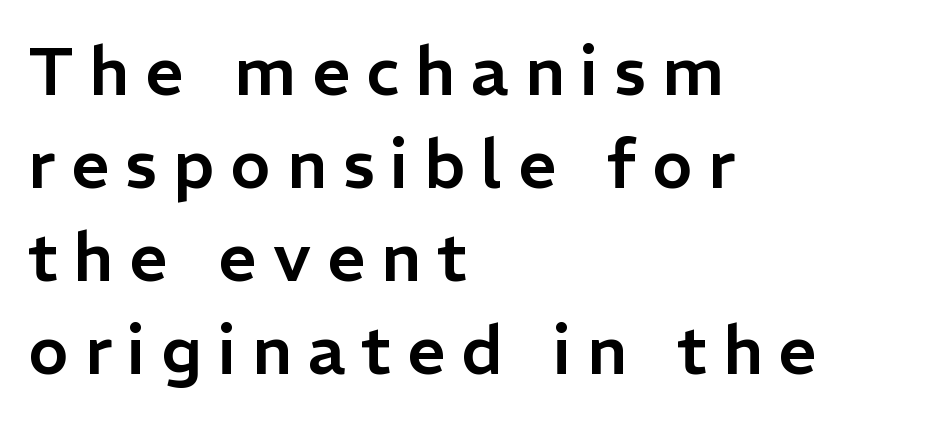
{"serif": "no", "italic": "no", "width": "normal", "stroke_contrast": "low", "x_height": "medium", "monospaced": "no", "underline": "no", "align": "left", "line_spacing": "normal", "line_spacing_ratio": 1.37, "letter_spacing": "wide", "letter_spacing_em": 0.23, "glyph_px": 68}
